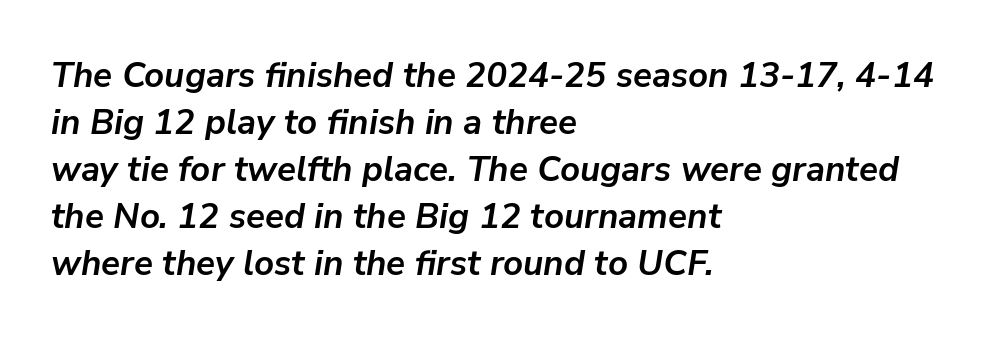
Q: Is the text bold? A: Yes.
Q: Is the text italic (slanted)? A: Yes, it leans right by about 9 degrees.
Q: Is the text underlined? A: No.
Q: How is the paragraph aligned? A: Left-aligned.
Q: Is the spacing between letters normal or unusually wide? A: Normal.
Q: Is the spacing between lines tight, normal or loose? A: Normal.
Q: Width (condensed, normal, or wide)? A: Normal.
Q: Stroke contrast? A: Low.
Q: x-height? A: Medium.
Q: Monospaced? A: No.
